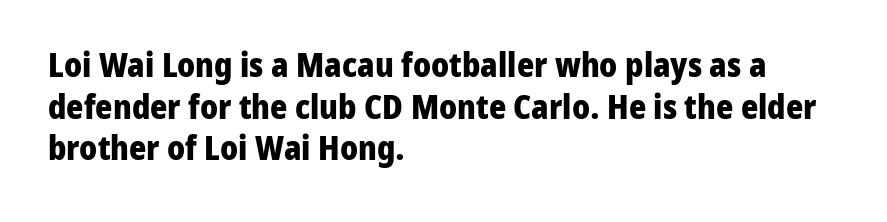
The image shows 33 px heavy sans-serif type, upright; set left-aligned, normal line spacing (1.26x), normal letter spacing, not underlined; low stroke contrast and a medium x-height.
